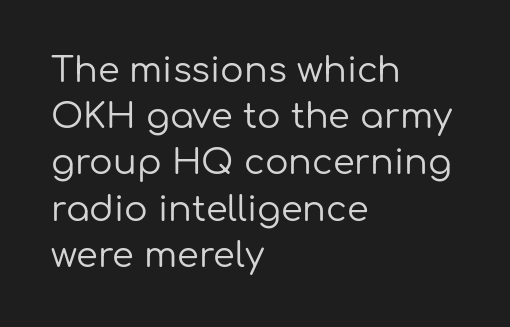
{"serif": "no", "italic": "no", "bold": "no", "weight": "regular", "width": "normal", "stroke_contrast": "low", "x_height": "medium", "monospaced": "no", "underline": "no", "align": "left", "line_spacing": "normal", "line_spacing_ratio": 1.32, "letter_spacing": "normal", "letter_spacing_em": 0.0, "glyph_px": 35}
